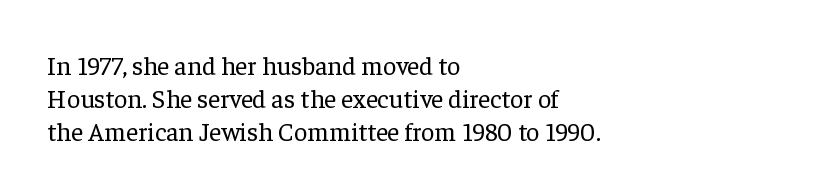
{"italic": "no", "bold": "no", "underline": "no", "align": "left", "line_spacing": "normal", "line_spacing_ratio": 1.27, "letter_spacing": "normal", "letter_spacing_em": 0.0, "glyph_px": 26}
